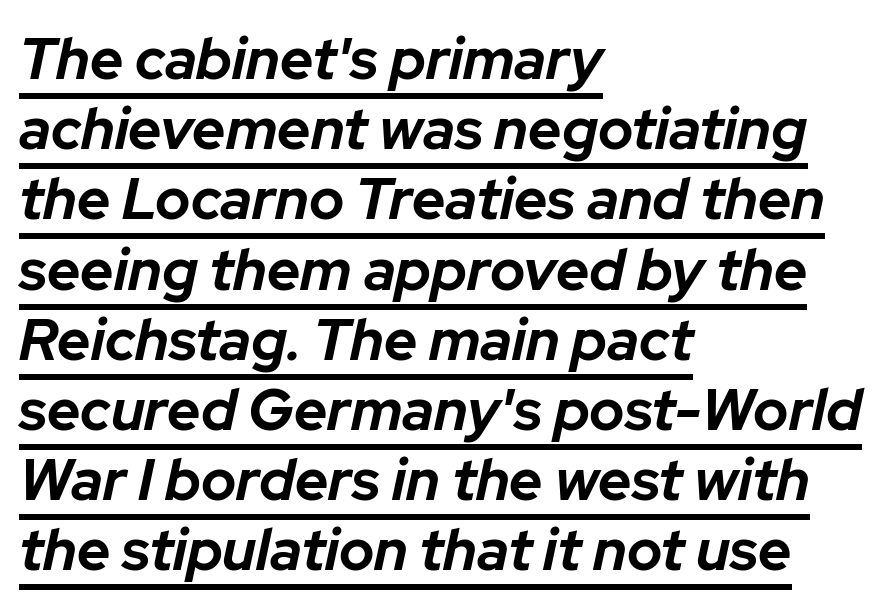
The image shows 58 px bold type, italic (leaning right); set left-aligned, line spacing 1.21x, normal letter spacing, underlined; low stroke contrast and a medium x-height.
